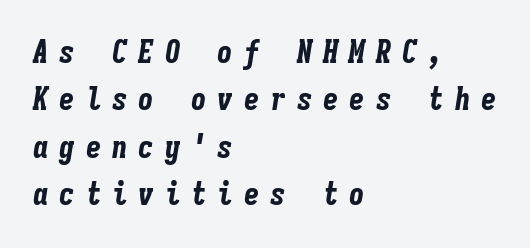
Heavy, bold letterforms. The tracking reads as deliberately expanded to a designer's eye. The area under the type is left untouched. Slant detected: the letters are inclined. If you measured baseline to baseline, you'd find a middling distance. Each line starts at the same left margin while the right side varies.
